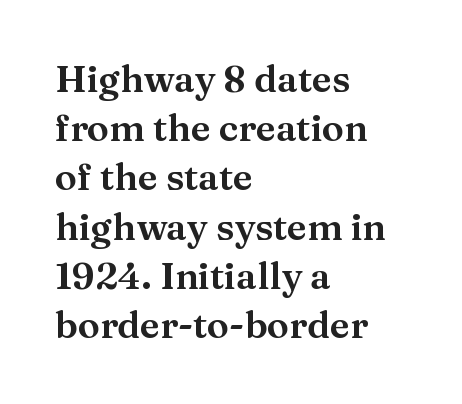
Q: Is the text italic (slanted)? A: No, it is upright.
Q: Is the typeface a serif or a sans-serif typeface? A: Serif.
Q: Is the text underlined? A: No.
Q: How is the paragraph aligned? A: Left-aligned.
Q: Is the spacing between letters normal or unusually wide? A: Normal.
Q: Is the spacing between lines tight, normal or loose? A: Normal.
Q: Width (condensed, normal, or wide)? A: Normal.
Q: Stroke contrast? A: Medium.
Q: x-height? A: Medium.
Q: Monospaced? A: No.
